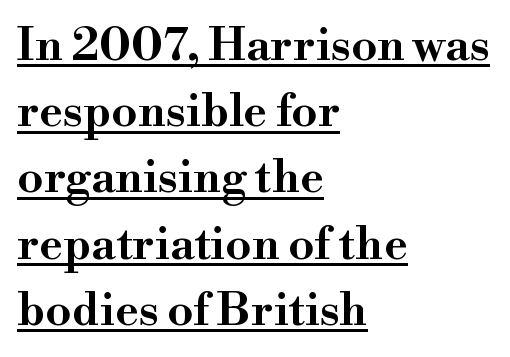
Q: Is the text italic (slanted)? A: No, it is upright.
Q: Is the typeface a serif or a sans-serif typeface? A: Serif.
Q: Is the text underlined? A: Yes.
Q: How is the paragraph aligned? A: Left-aligned.
Q: Is the spacing between letters normal or unusually wide? A: Normal.
Q: Is the spacing between lines tight, normal or loose? A: Normal.
Q: Width (condensed, normal, or wide)? A: Wide.
Q: Stroke contrast? A: High.
Q: x-height? A: Small.
Q: Monospaced? A: No.
